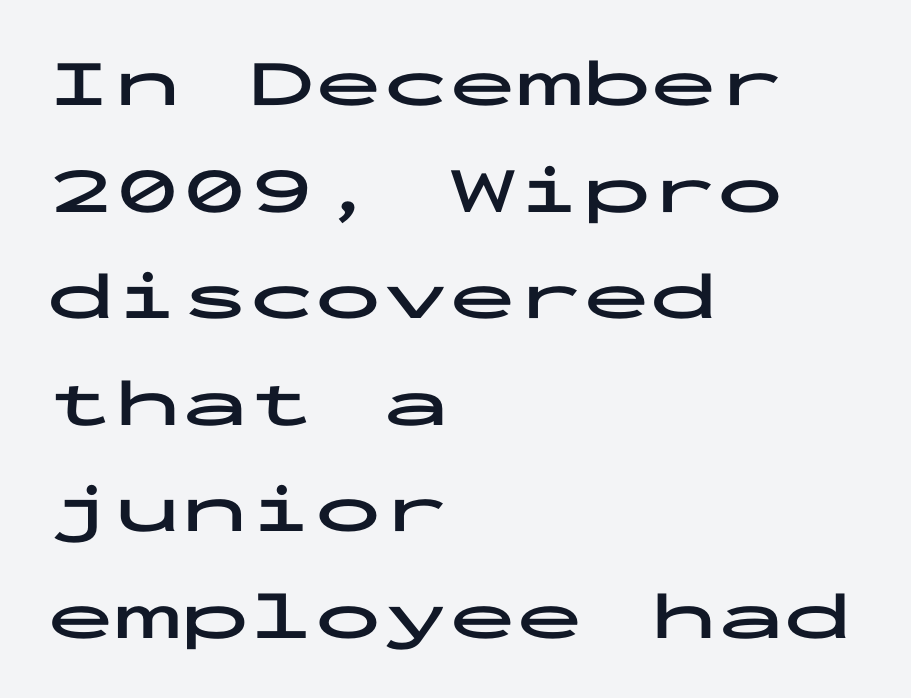
The image shows 67 px bold, wide sans-serif type, upright, monospaced; set left-aligned, normal line spacing (1.59x), normal letter spacing, not underlined; low stroke contrast and a medium x-height.
